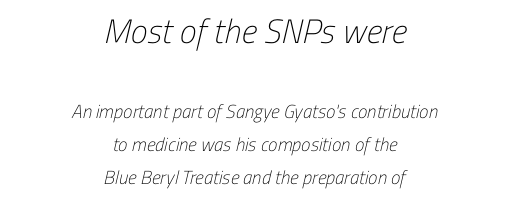
The image shows 34 px light, condensed sans-serif type; set centered, line spacing 1.74x, normal letter spacing, not underlined; the first (top) block is 1.79x larger; low stroke contrast and a medium x-height.
